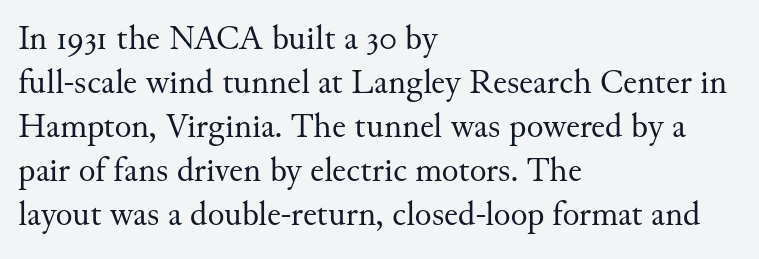
Q: Is the text bold? A: No.
Q: Is the text italic (slanted)? A: No, it is upright.
Q: Is the typeface a serif or a sans-serif typeface? A: Serif.
Q: Is the text underlined? A: No.
Q: How is the paragraph aligned? A: Left-aligned.
Q: Is the spacing between letters normal or unusually wide? A: Normal.
Q: Is the spacing between lines tight, normal or loose? A: Normal.
Q: Width (condensed, normal, or wide)? A: Normal.
Q: Stroke contrast? A: Medium.
Q: x-height? A: Small.
Q: Monospaced? A: No.
